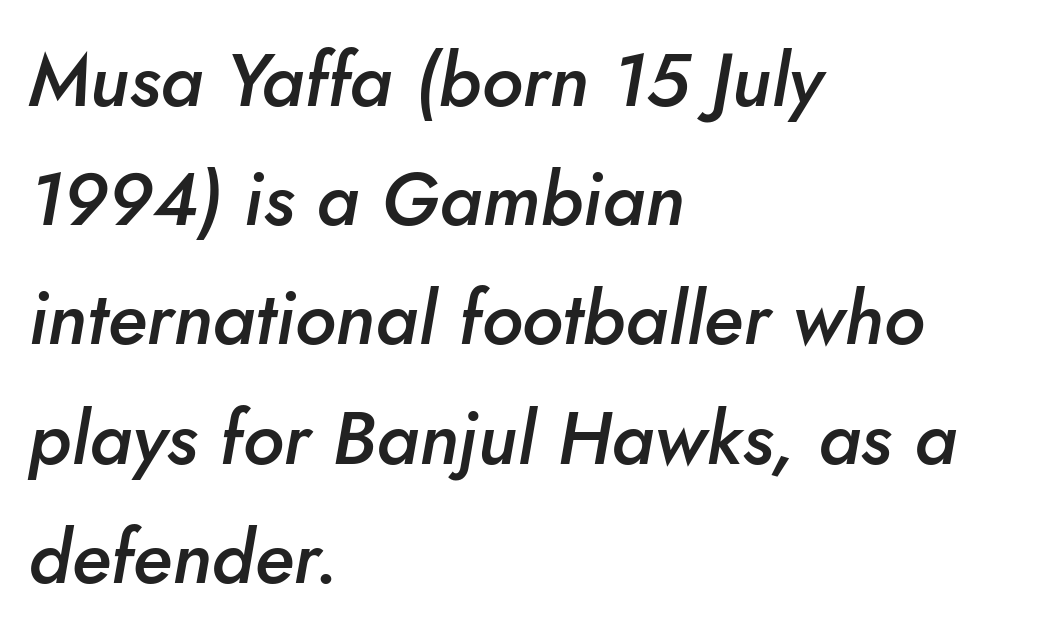
Q: Is the text bold? A: Semi-bold.
Q: Is the text italic (slanted)? A: Yes, it leans right by about 10 degrees.
Q: Is the text underlined? A: No.
Q: How is the paragraph aligned? A: Left-aligned.
Q: Is the spacing between letters normal or unusually wide? A: Normal.
Q: Is the spacing between lines tight, normal or loose? A: Normal.
Q: Width (condensed, normal, or wide)? A: Normal.
Q: Stroke contrast? A: Low.
Q: x-height? A: Small.
Q: Monospaced? A: No.
